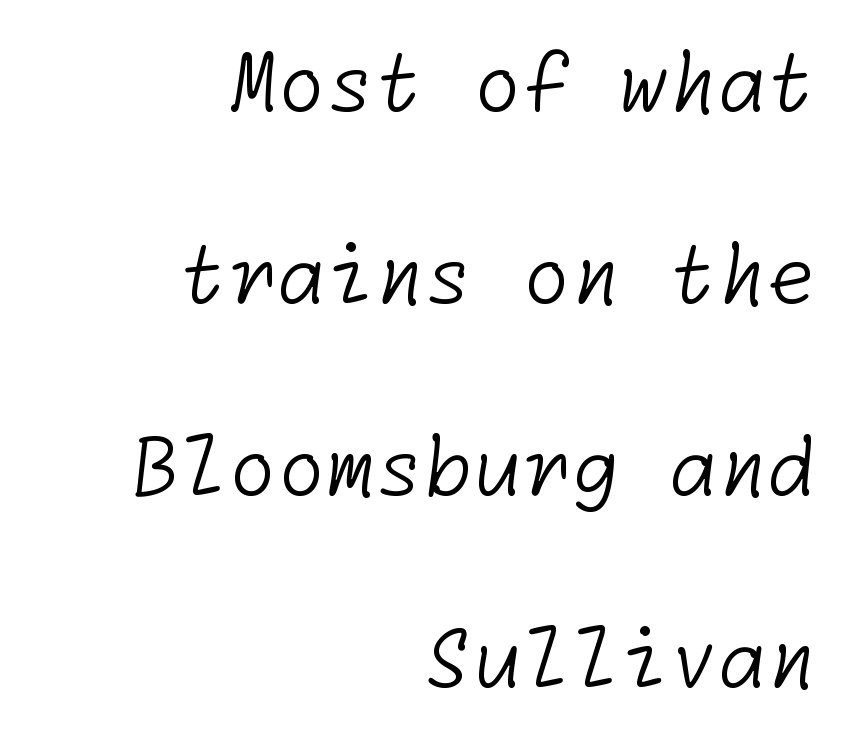
The image shows 79 px light sans-serif type; set right-aligned, loose line spacing (2.43x), normal letter spacing, not underlined; low stroke contrast and a medium x-height.
